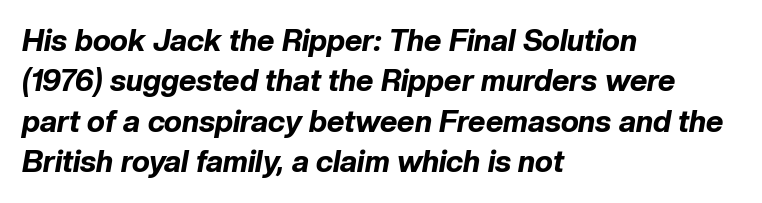
The image shows 30 px bold type, italic (leaning right); set left-aligned, normal line spacing (1.35x), normal letter spacing, not underlined; low stroke contrast and a medium x-height.
